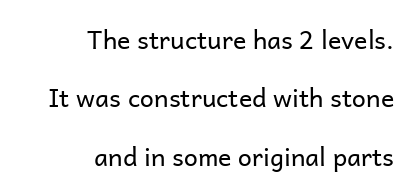
The image shows 25 px text type, upright; set right-aligned, loose line spacing (2.34x), normal letter spacing, not underlined.
